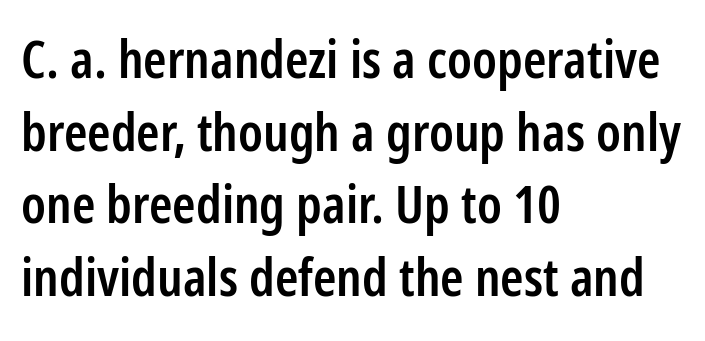
You could not count columns in this text — the font is proportionally spaced. Glyph-to-glyph distance matches everyday printed text. What's the leading like? Ordinary, nothing unusual. It's the straight-up-and-down kind of type. The sample has been set in demibold, a notch under bold.
